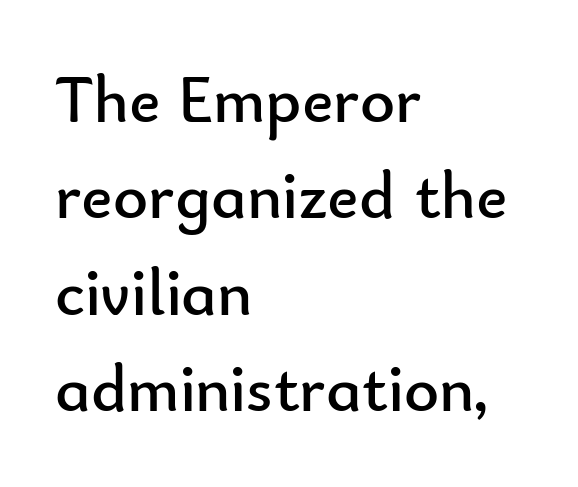
The image shows 67 px regular-weight sans-serif type, upright; set left-aligned, normal line spacing (1.44x), normal letter spacing, not underlined; low stroke contrast and a small x-height.
